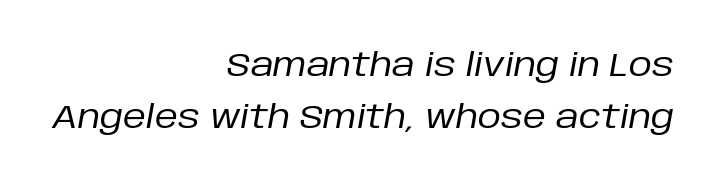
The image shows 32 px regular-weight type, italic (leaning right); set right-aligned, normal line spacing (1.62x), normal letter spacing, not underlined; low stroke contrast and a large x-height.
